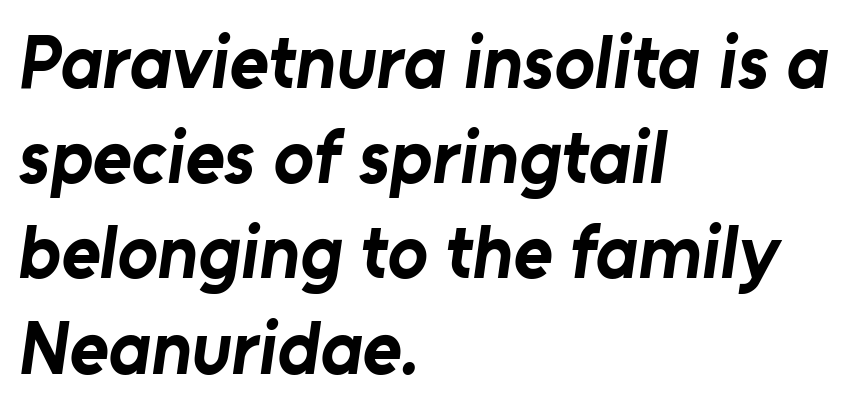
The image shows 75 px bold sans-serif type; set left-aligned, normal line spacing (1.27x), normal letter spacing, not underlined; low stroke contrast and a medium x-height.
